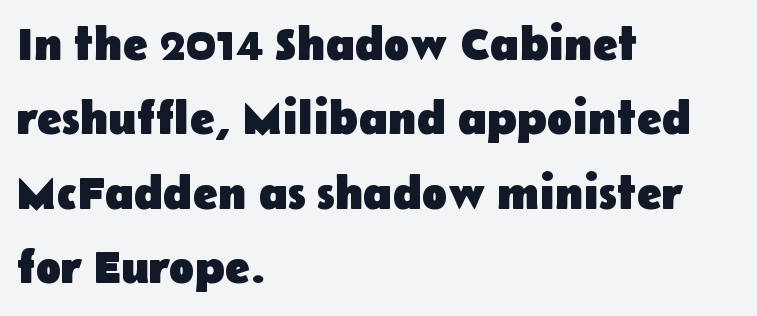
The axis of the letterforms is exactly vertical. The rendering anchors every line to the left-hand side. The lines sit at an ordinary, default distance from one another. Look at the bottom of the vertical strokes: they stop flat, with no serifs. Check under the words: just untouched page. Short note: letters normally spaced.
